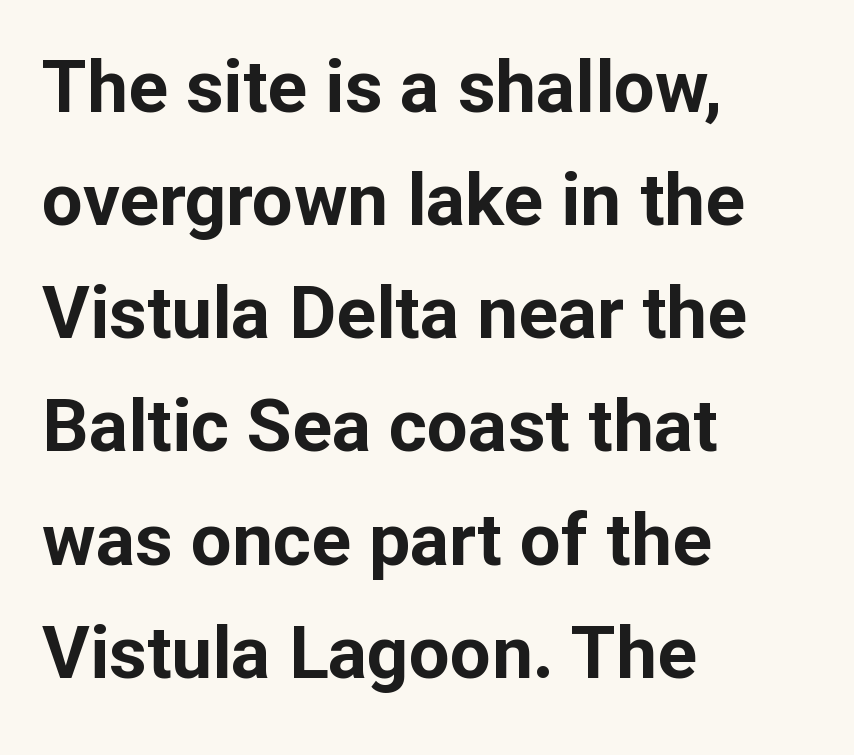
Short and long lines alike share a common starting point at left. A typesetter would mark this as roman, not italic. I'd call this a sans setting — the letters go barefoot. There is no visible air inserted between adjacent glyphs. The characters look thick and weighty, a clear bold. The passage shown is not underscored anywhere.
